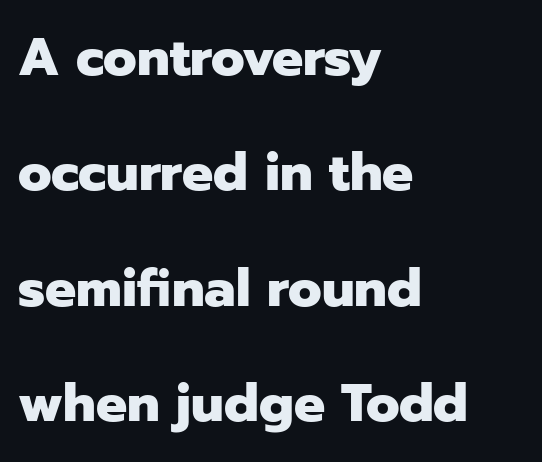
The image shows 52 px heavy sans-serif type, upright; set left-aligned, loose line spacing (2.22x), normal letter spacing, not underlined; low stroke contrast and a medium x-height.
